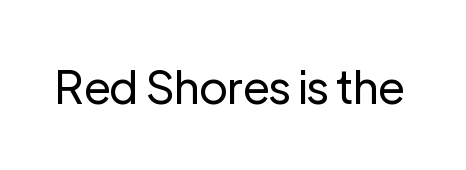
The image shows 45 px regular-weight sans-serif type, upright; set normal letter spacing, not underlined; low stroke contrast and a medium x-height.
